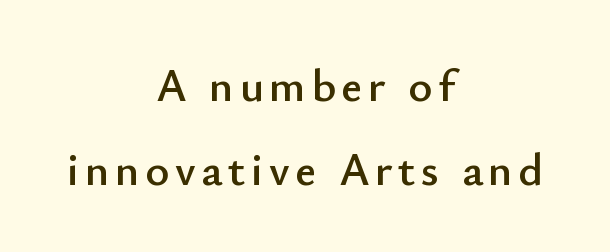
The image shows 46 px sans-serif type, upright; set centered, line spacing 1.83x, not underlined; low stroke contrast and a small x-height.
